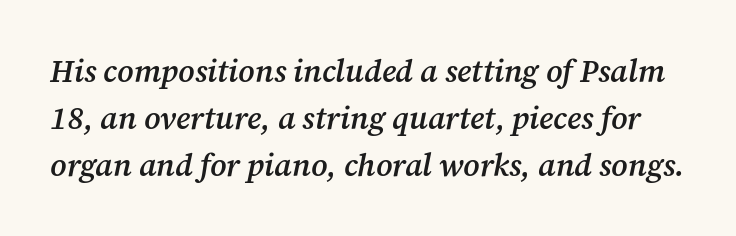
Q: Is the text bold? A: Semi-bold.
Q: Is the text italic (slanted)? A: Yes, it leans right by about 12 degrees.
Q: Is the typeface a serif or a sans-serif typeface? A: Serif.
Q: Is the text underlined? A: No.
Q: Is the spacing between letters normal or unusually wide? A: Normal.
Q: Is the spacing between lines tight, normal or loose? A: Normal.
Q: Width (condensed, normal, or wide)? A: Normal.
Q: Stroke contrast? A: Medium.
Q: x-height? A: Medium.
Q: Monospaced? A: No.
